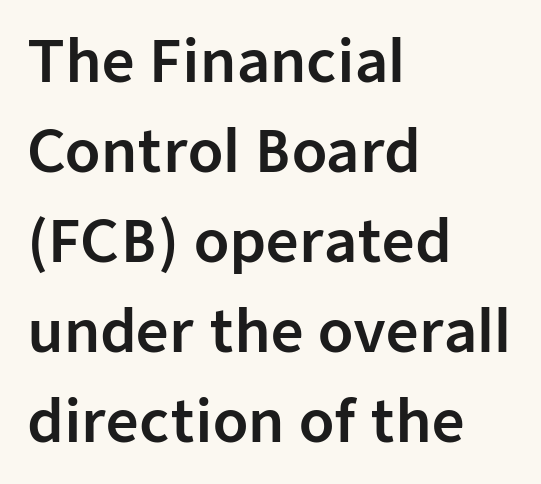
Q: Is the text italic (slanted)? A: No, it is upright.
Q: Is the typeface a serif or a sans-serif typeface? A: Sans-serif.
Q: Is the text underlined? A: No.
Q: How is the paragraph aligned? A: Left-aligned.
Q: Is the spacing between letters normal or unusually wide? A: Normal.
Q: Is the spacing between lines tight, normal or loose? A: Normal.
Q: Width (condensed, normal, or wide)? A: Normal.
Q: Stroke contrast? A: Low.
Q: x-height? A: Medium.
Q: Monospaced? A: No.
